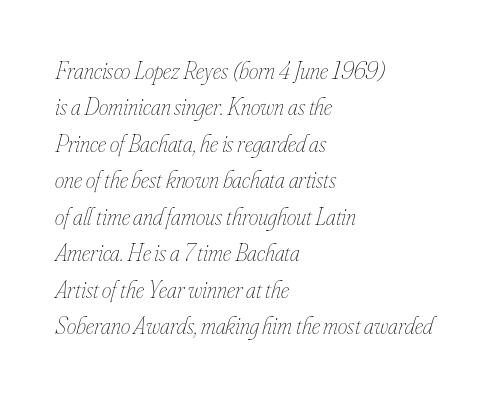
If you drew a ruler down the left edge, every line would touch it. Look at the tracking — it's just the regular setting, nothing added. No word sits above an underline. Stems and bowls with no extra thickness — not bold.
